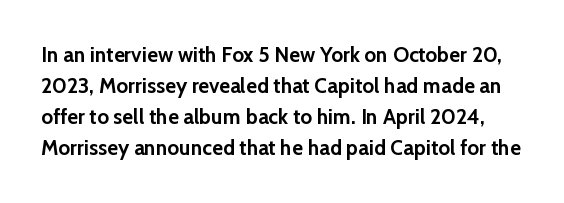
Each row of text sits above clean, open space. Designer's note — italics off, roman on. Letter spacing: default. Honestly, the row spacing looks completely unremarkable. Pretty heavy lettering here — definitely bold.
